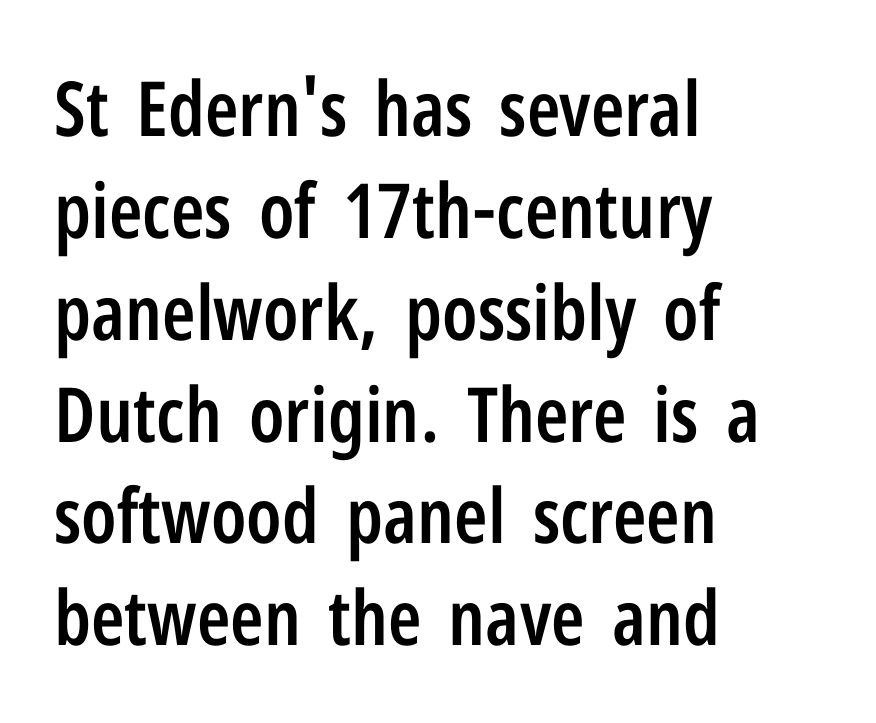
Here the designer chose a conventional face with non-uniform glyph widths. A semibold gives these letters moderate extra thickness, short of bold. The designer left line spacing at the default. Students, note that the glyphs here touch the page at normal intervals. Rendered with straight, roman letterforms. I'd call this a sans setting — the letters go barefoot.
